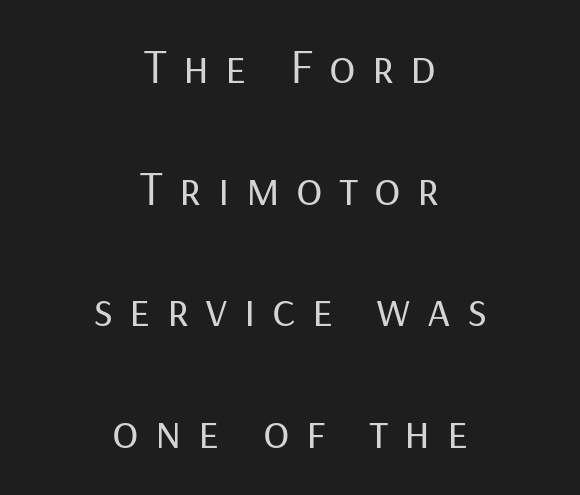
{"serif": "no", "italic": "no", "bold": "no", "weight": "regular", "width": "normal", "stroke_contrast": "low", "x_height": "medium", "monospaced": "no", "underline": "no", "align": "center", "line_spacing": "loose", "line_spacing_ratio": 2.48, "letter_spacing": "wide", "letter_spacing_em": 0.33, "glyph_px": 49}
